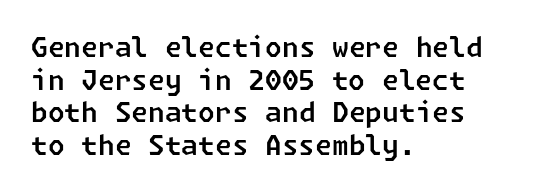
The zone under the glyphs is completely vacant. How are the letters spaced? Ordinarily, with no added tracking. Notice how the passage keeps a crisp vertical edge on the left only.
